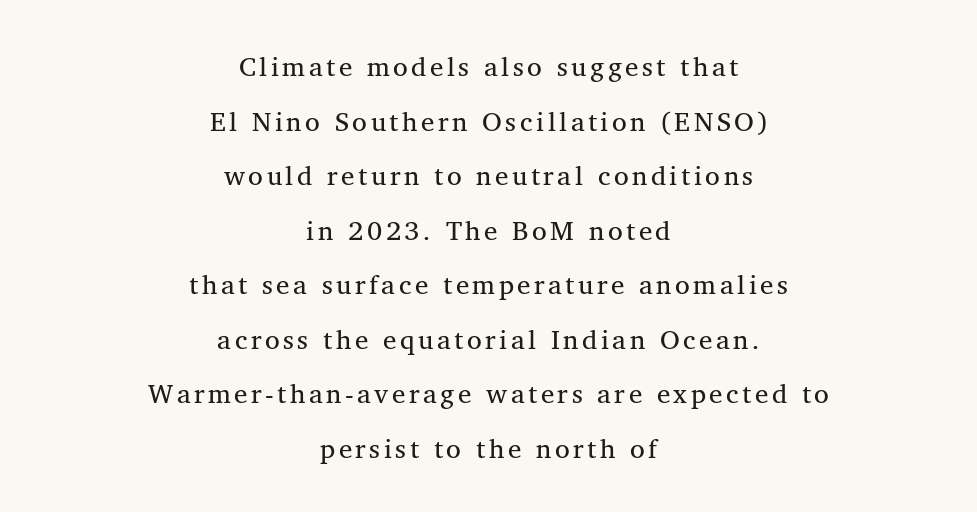
Loosely led — the rows are spread out. Descenders are the only things crossing below the line. The letters stand straight up with perfectly vertical stems. Is the stroke heavy? The answer is a plain regular-or-lighter. These lines are centered, leaving both edges ragged.
